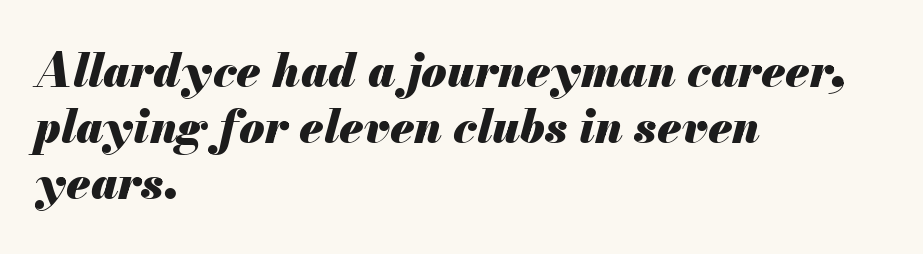
Q: Is the text bold? A: Yes.
Q: Is the text italic (slanted)? A: Yes, it leans right by about 13 degrees.
Q: Is the text underlined? A: No.
Q: How is the paragraph aligned? A: Left-aligned.
Q: Is the spacing between letters normal or unusually wide? A: Normal.
Q: Width (condensed, normal, or wide)? A: Normal.
Q: Stroke contrast? A: Medium.
Q: x-height? A: Small.
Q: Monospaced? A: No.
